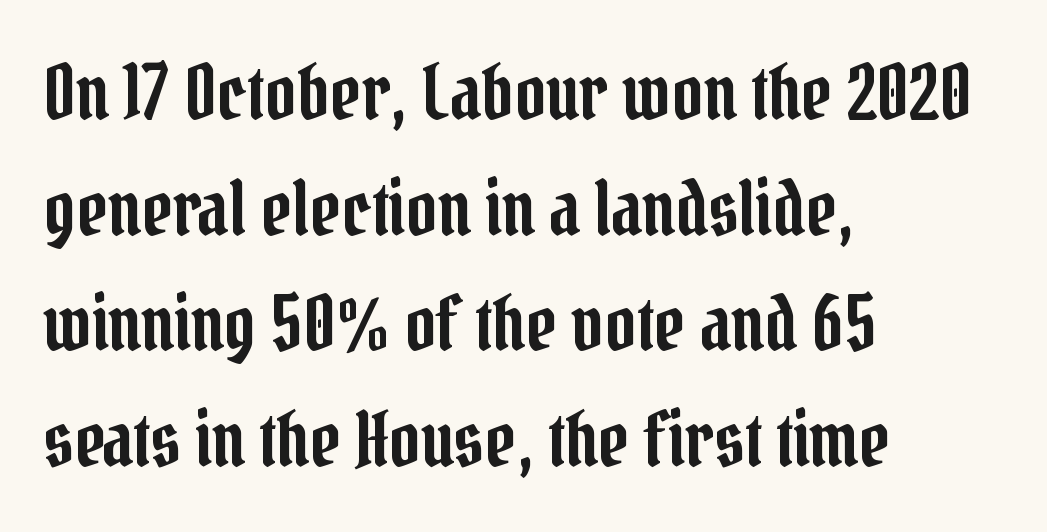
Layout note: lines flush left. Upright lettering throughout. Do the characters align in a grid? No, the font is proportional. How would I describe the line gaps? Plain and ordinary. The zone under the glyphs is completely vacant.
